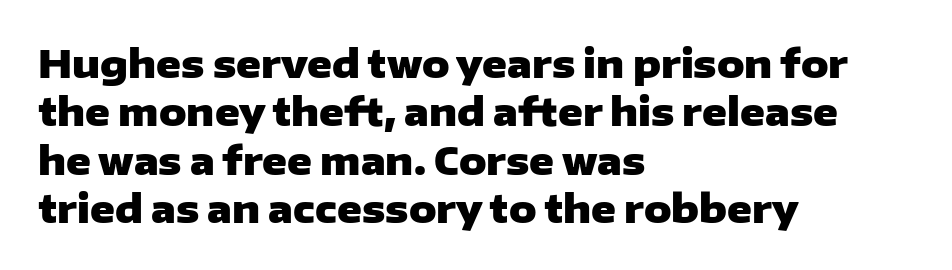
These lines carry a lot of weight — the face is fully bold. Students, note that the glyphs here touch the page at normal intervals. Does the lettering tilt? It doesn't — this is upright. The type family on display is of the sans-serif kind.
